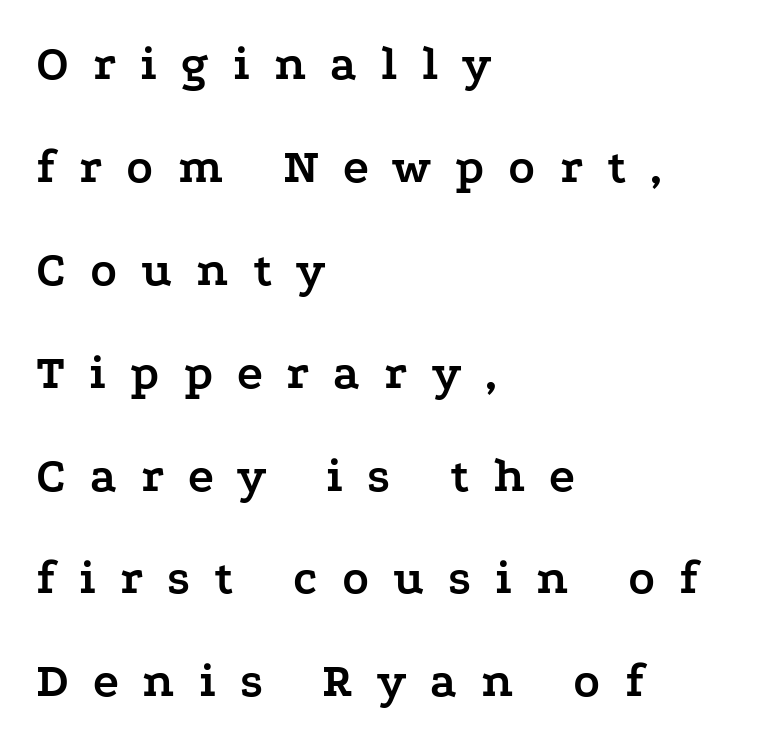
A typesetter would call this leading open, well beyond the default. The text block is weighted toward the left margin, trailing off unevenly rightward. Unlike a clean sans, this face finishes its strokes with serifs. Upright lettering throughout. You could not count columns in this text — the font is proportionally spaced. As a designer I'd log this as weight 700, bold.
